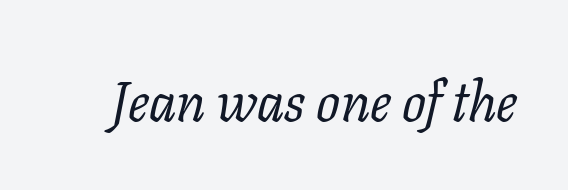
{"serif": "yes", "italic": "yes", "lean": "right", "slant_degrees": 11, "bold": "no", "weight": "regular", "width": "normal", "stroke_contrast": "low", "x_height": "medium", "monospaced": "no", "underline": "no", "letter_spacing": "normal", "letter_spacing_em": 0.0, "glyph_px": 56}
